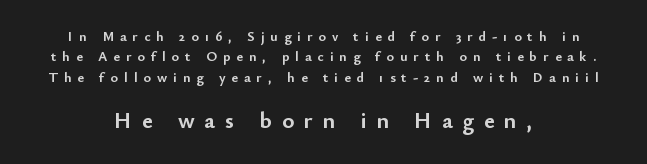
The image shows 23 px bold type, upright; set centered, normal line spacing (1.45x), unusually wide letter spacing (+0.43 em), not underlined; the second (bottom) block is 1.64x larger.
